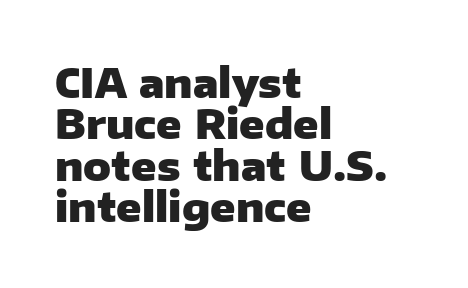
The image shows 41 px heavy sans-serif type, upright; set left-aligned, tight line spacing (1.01x), normal letter spacing, not underlined; low stroke contrast and a medium x-height.
